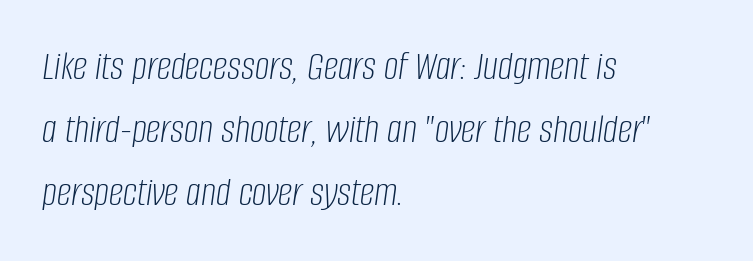
{"italic": "yes", "lean": "right", "slant_degrees": 8, "bold": "no", "weight": "light", "width": "condensed", "stroke_contrast": "low", "x_height": "large", "monospaced": "no", "underline": "no", "align": "left", "line_spacing": "normal", "line_spacing_ratio": 1.54, "letter_spacing": "normal", "letter_spacing_em": 0.0, "glyph_px": 41}
